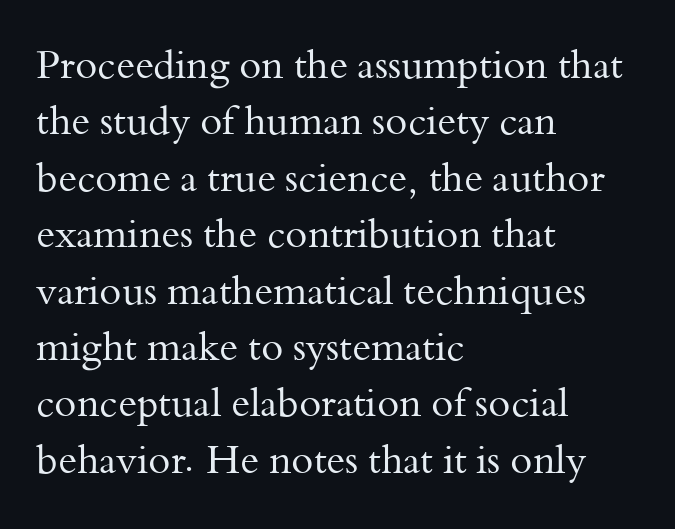
The image shows 40 px regular-weight serif type, upright; set left-aligned, normal line spacing (1.41x), normal letter spacing, not underlined; medium stroke contrast and a small x-height.
